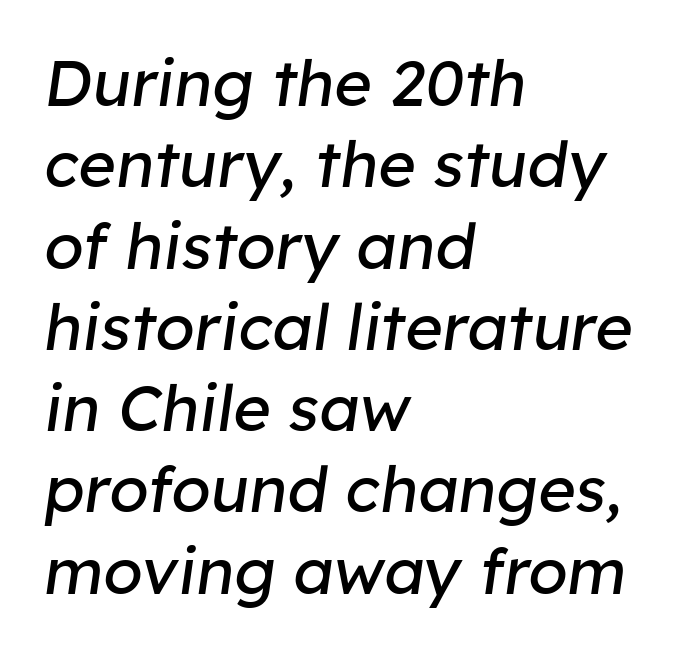
The passage shown is not bold in any degree. Between one letter and the next there's only the usual sliver of space. This sample has the flowing, uneven cadence of proportional lettering. The space beneath each line is pristine and unruled. Does the copy run flush right? No — it runs flush left. The glyphs look as if they've been sheared to an angle.
